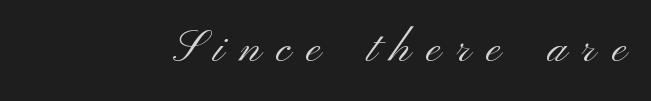
The horizontal fit of the characters is loose and conspicuously gappy. Stroke mass is kept to a normal reading level or below. Honestly, there is no underline to notice here at all. Here the designer chose a conventional face with non-uniform glyph widths. The glyphs in this specimen are sans serif.
